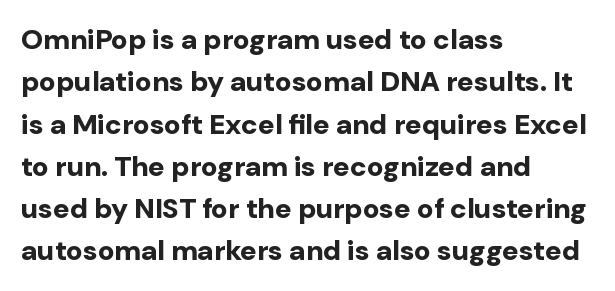
The image shows 28 px bold sans-serif type, upright; set left-aligned, normal line spacing (1.51x), normal letter spacing, not underlined; low stroke contrast and a medium x-height.
